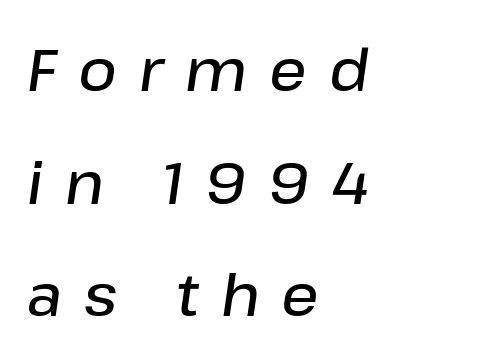
Horizontal bands of white between lines are thick stripes. Is the letter spacing exaggerated? Yes — the characters are pushed far apart. The area under the type is left untouched. Looks like regular typesetting: each glyph gets only the width it needs.
